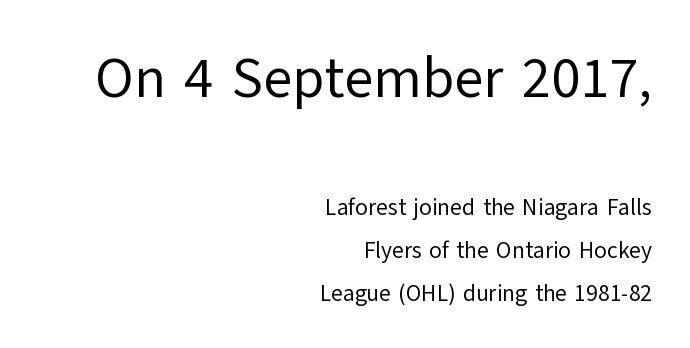
This sample uses plain, unmodified letter spacing. The text block is weighted toward the right margin, trailing off unevenly leftward. The type sits square on the baseline with zero lean. On a weight scale, this lands at 450 or below. Note: no serifs on the glyphs. Quick note: underline off.
